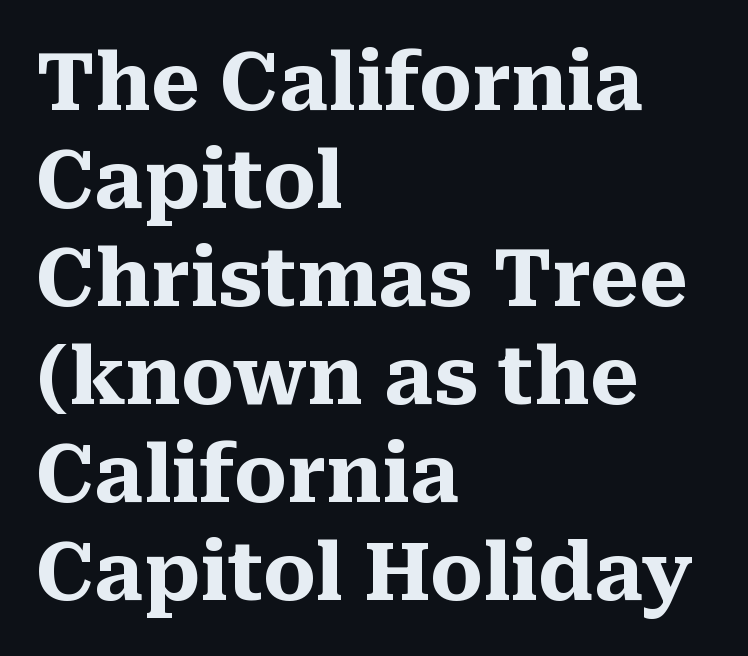
Q: Is the text bold? A: Yes.
Q: Is the text italic (slanted)? A: No, it is upright.
Q: Is the typeface a serif or a sans-serif typeface? A: Serif.
Q: Is the text underlined? A: No.
Q: How is the paragraph aligned? A: Left-aligned.
Q: Is the spacing between letters normal or unusually wide? A: Normal.
Q: Width (condensed, normal, or wide)? A: Normal.
Q: Stroke contrast? A: Medium.
Q: x-height? A: Medium.
Q: Monospaced? A: No.
